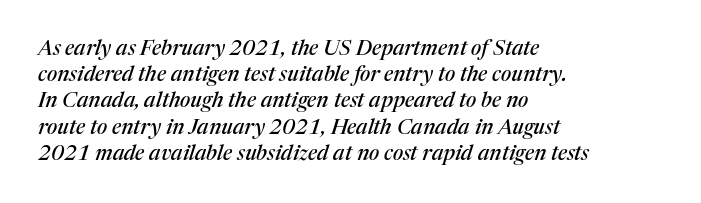
The area under the type is left untouched. Does extra space separate the letters? No, they use regular spacing. Casual observation: everything's shoved over to the left. The text carries the slant typical of an italic or oblique font. Quick note: interline space is typical.
